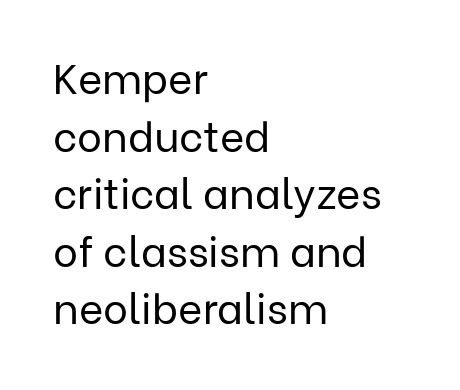
Q: Is the text bold? A: No.
Q: Is the text italic (slanted)? A: No, it is upright.
Q: Is the typeface a serif or a sans-serif typeface? A: Sans-serif.
Q: Is the text underlined? A: No.
Q: How is the paragraph aligned? A: Left-aligned.
Q: Is the spacing between letters normal or unusually wide? A: Normal.
Q: Is the spacing between lines tight, normal or loose? A: Normal.
Q: Width (condensed, normal, or wide)? A: Normal.
Q: Stroke contrast? A: Low.
Q: x-height? A: Medium.
Q: Monospaced? A: No.
